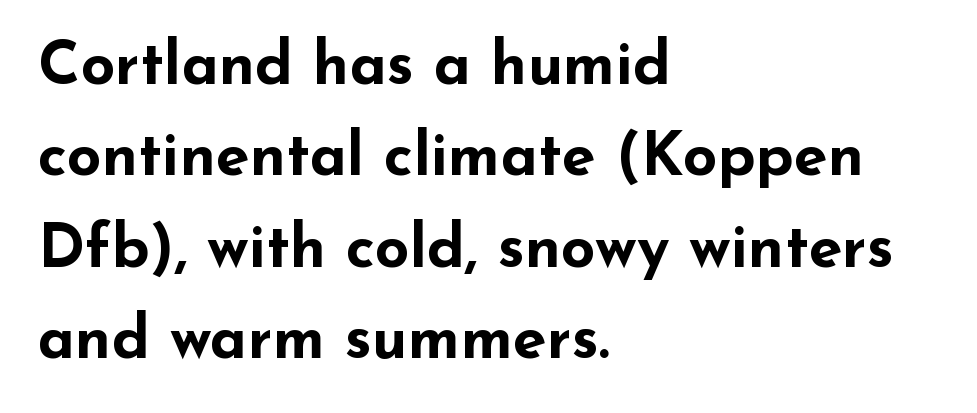
{"serif": "no", "italic": "no", "bold": "yes", "weight": "bold", "width": "wide", "stroke_contrast": "low", "x_height": "small", "monospaced": "no", "underline": "no", "align": "left", "line_spacing": "normal", "line_spacing_ratio": 1.5, "letter_spacing": "normal", "letter_spacing_em": 0.0, "glyph_px": 61}
